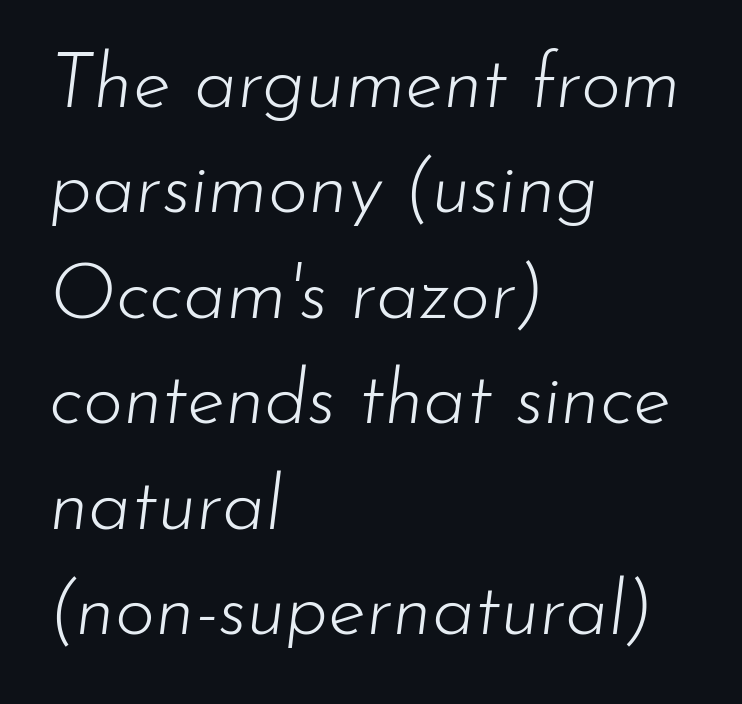
Q: Is the text bold? A: No.
Q: Is the text italic (slanted)? A: Yes, it leans right by about 7 degrees.
Q: Is the text underlined? A: No.
Q: How is the paragraph aligned? A: Left-aligned.
Q: Is the spacing between letters normal or unusually wide? A: Normal.
Q: Is the spacing between lines tight, normal or loose? A: Normal.
Q: Width (condensed, normal, or wide)? A: Normal.
Q: Stroke contrast? A: Low.
Q: x-height? A: Small.
Q: Monospaced? A: No.
